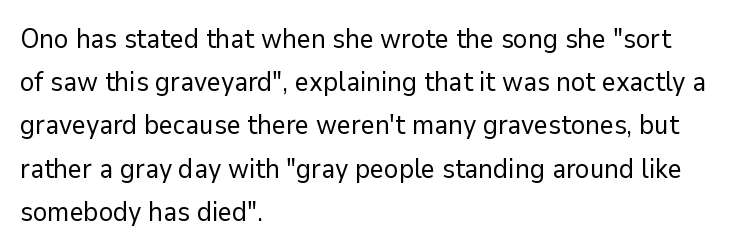
Q: Is the text bold? A: No.
Q: Is the text italic (slanted)? A: No, it is upright.
Q: Is the text underlined? A: No.
Q: How is the paragraph aligned? A: Left-aligned.
Q: Is the spacing between letters normal or unusually wide? A: Normal.
Q: Is the spacing between lines tight, normal or loose? A: Normal.
